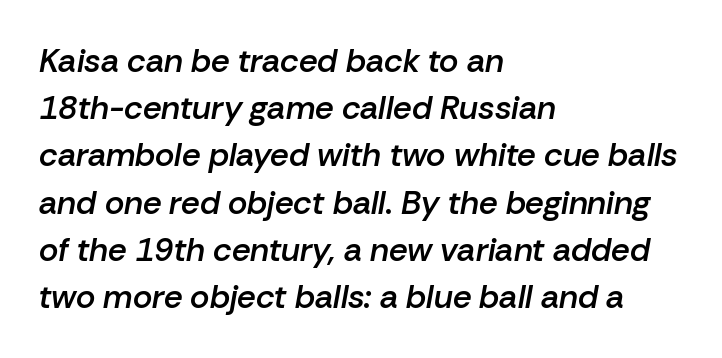
Vertical spacing — default. Rule under the text: the space is simply empty. The passage is arranged the way most books set body copy — flush left. Does the weight exceed regular? Yes, but only to semibold. Each letter keeps its own natural width here, so spacing adapts to shape. This sample uses plain, unmodified letter spacing.
